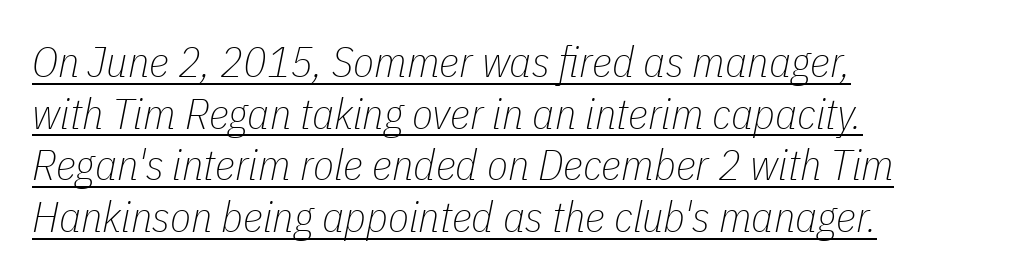
The image shows 43 px thin, condensed type, italic (leaning right); set left-aligned, line spacing 1.2x, normal letter spacing, underlined; low stroke contrast and a medium x-height.
